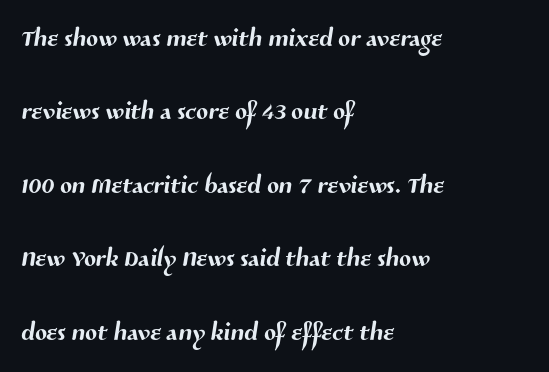
The image shows 35 px sans-serif type; set left-aligned, loose line spacing (2.1x), normal letter spacing, not underlined; medium stroke contrast and a medium x-height.
